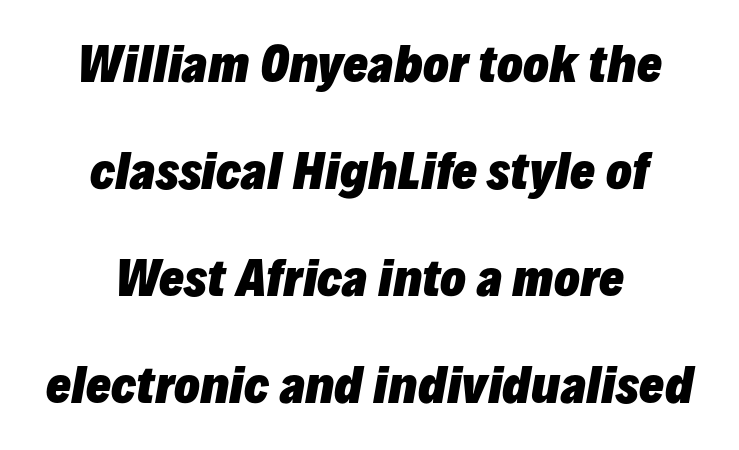
{"italic": "yes", "lean": "right", "slant_degrees": 10, "bold": "yes", "weight": "heavy", "width": "normal", "stroke_contrast": "low", "x_height": "medium", "monospaced": "no", "underline": "no", "align": "center", "line_spacing": "loose", "line_spacing_ratio": 2.28, "letter_spacing": "normal", "letter_spacing_em": 0.0, "glyph_px": 47}
